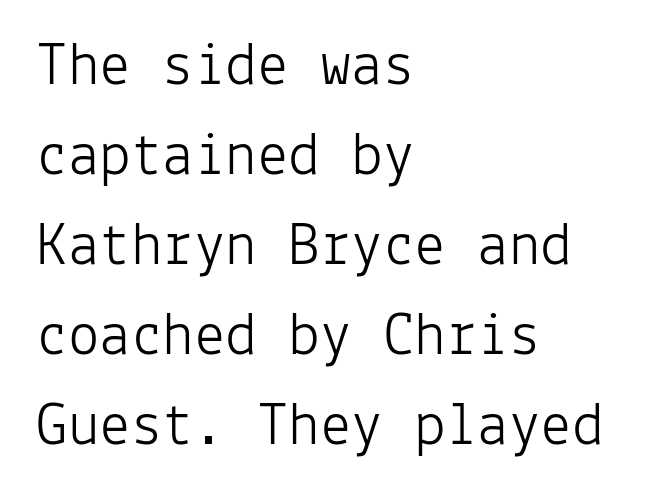
A student would call this left alignment; a typographer would say flush left, rag right. Heaviness? Minimal to ordinary, like unemphasized prose. Monospaced: the letters line up in strict vertical columns. Rule under the text: the space is simply empty. The type sits square on the baseline with zero lean.
